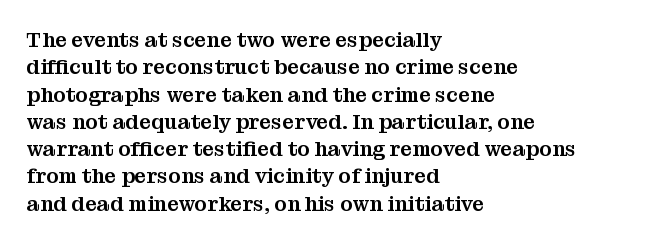
You could call the tracking neutral — neither tight nor loose. Honestly, there is no underline to notice here at all. This is roman type, the default non-slanted kind. Compared with a centered layout, this one pins lines to the left instead. Interline gaps are of average width in this sample.
